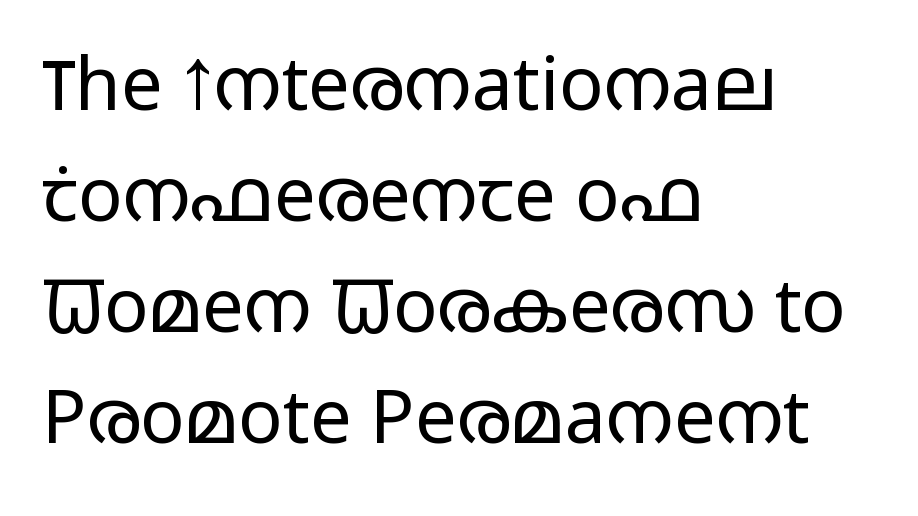
The lettering holds an erect, upright posture throughout. This sample uses a sans-serif face. The text block is weighted toward the left margin, trailing off unevenly rightward. Is the stroke heavy? The answer is a plain regular-or-lighter. Each letter keeps its own natural width here, so spacing adapts to shape. The passage shown stacks its lines at a standard gap.
